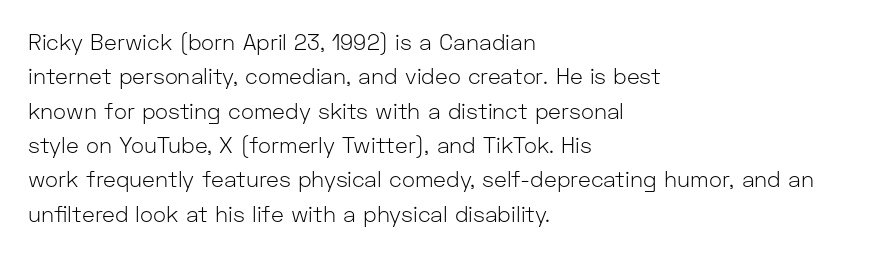
The image shows 22 px text type, upright; set left-aligned, normal line spacing (1.56x), normal letter spacing, not underlined.
